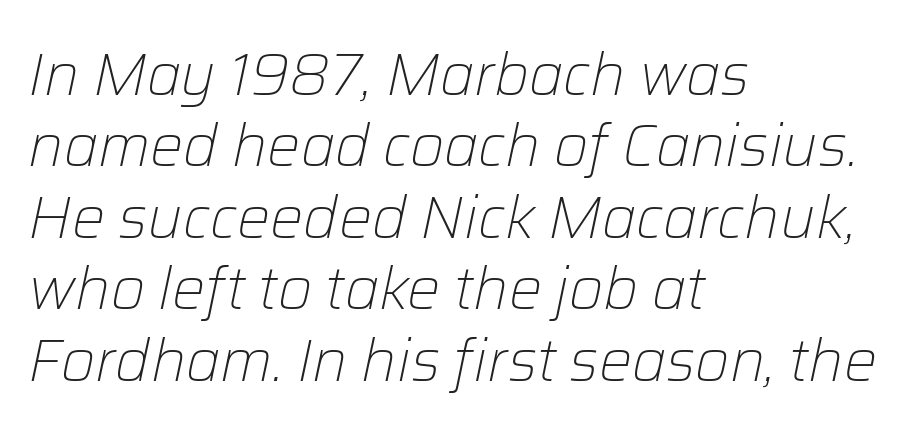
{"italic": "yes", "lean": "right", "slant_degrees": 12, "bold": "no", "weight": "light", "width": "normal", "stroke_contrast": "low", "x_height": "medium", "monospaced": "no", "underline": "no", "align": "left", "line_spacing_ratio": 1.21, "letter_spacing": "normal", "letter_spacing_em": 0.0, "glyph_px": 59}
